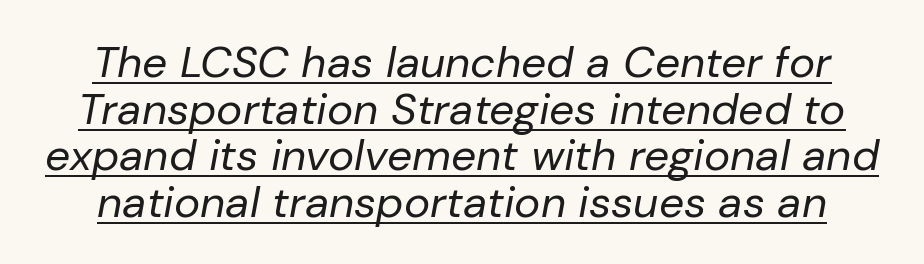
The image shows 44 px regular-weight type, italic (leaning right); set tight line spacing (1.06x), normal letter spacing, underlined; low stroke contrast and a medium x-height.
